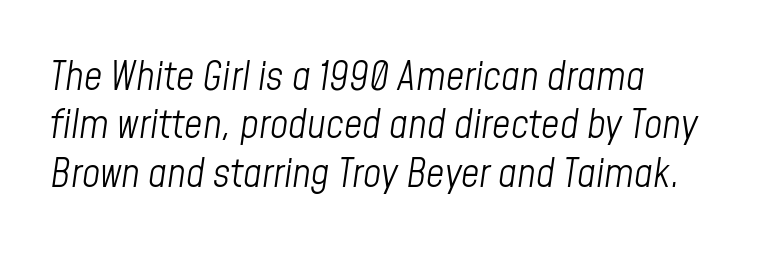
The image shows 40 px light, condensed type, italic (leaning right); set left-aligned, line spacing 1.21x, normal letter spacing, not underlined; low stroke contrast and a medium x-height.
